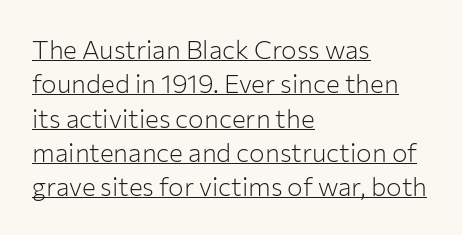
The image shows 26 px text type, upright; set left-aligned, normal line spacing (1.32x), normal letter spacing, underlined.
